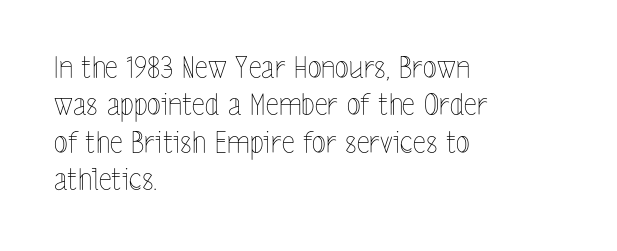
{"italic": "no", "bold": "no", "weight": "thin", "width": "condensed", "x_height": "medium", "monospaced": "no", "underline": "no", "align": "left", "line_spacing": "normal", "line_spacing_ratio": 1.29, "letter_spacing": "normal", "letter_spacing_em": 0.0, "glyph_px": 29}
